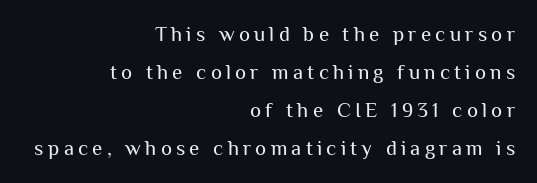
{"italic": "no", "bold": "no", "underline": "no", "align": "right", "line_spacing_ratio": 1.81, "letter_spacing": "wide", "letter_spacing_em": 0.2, "glyph_px": 21}
